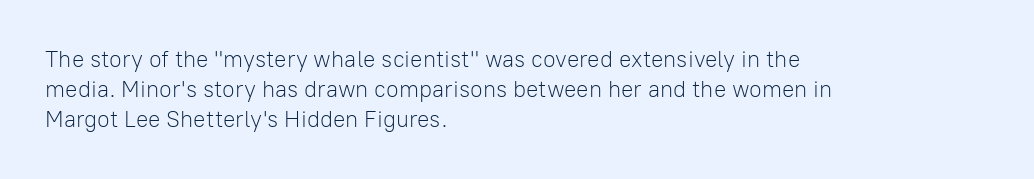
Teacher's note: observe the even left margin — that is flush-left alignment. Does extra space separate the letters? No, they use regular spacing. In terms of posture, this sample is upright. The glyphs are unaccompanied by any horizontal stroke below them. The lines sit at an ordinary, default distance from one another.
